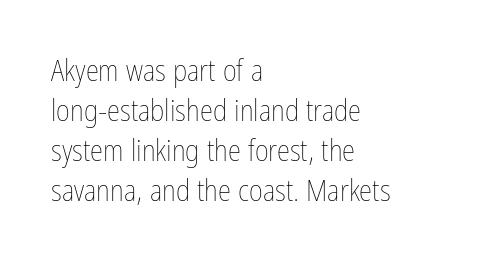
Looks like regular typesetting: each glyph gets only the width it needs. The baseline area is clear. Stems and bowls with no extra thickness — not bold. Left-aligned paragraph, ragged on the right. Every stem runs plumb, perpendicular to the baseline. One glance says typical: line gaps are just what's usual.
